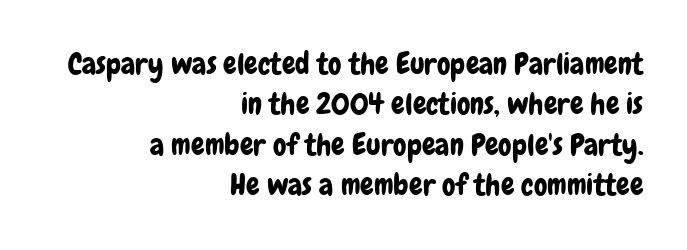
{"serif": "no", "italic": "no", "width": "condensed", "stroke_contrast": "low", "x_height": "medium", "monospaced": "no", "underline": "no", "align": "right", "line_spacing": "normal", "line_spacing_ratio": 1.35, "letter_spacing": "normal", "letter_spacing_em": 0.0, "glyph_px": 30}
